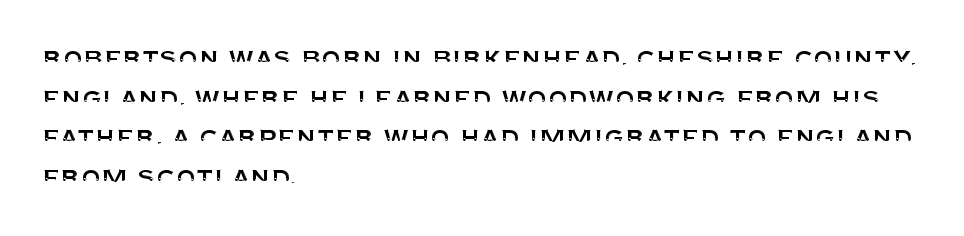
Q: Is the text italic (slanted)? A: No, it is upright.
Q: Is the typeface a serif or a sans-serif typeface? A: Sans-serif.
Q: Is the text underlined? A: No.
Q: How is the paragraph aligned? A: Left-aligned.
Q: Is the spacing between letters normal or unusually wide? A: Normal.
Q: Width (condensed, normal, or wide)? A: Normal.
Q: Stroke contrast? A: Medium.
Q: x-height? A: Large.
Q: Monospaced? A: No.
